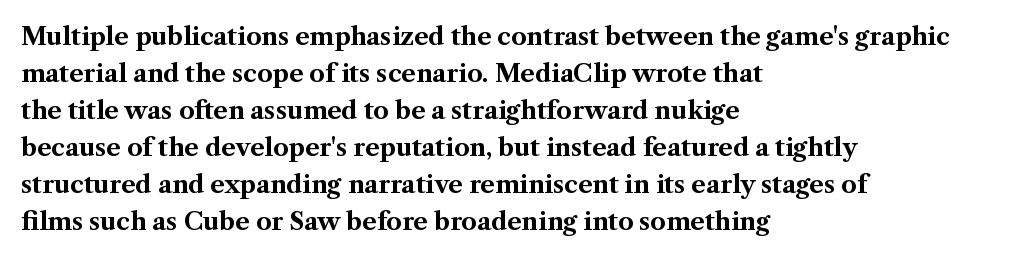
Q: Is the text bold? A: Yes.
Q: Is the text italic (slanted)? A: No, it is upright.
Q: Is the text underlined? A: No.
Q: How is the paragraph aligned? A: Left-aligned.
Q: Is the spacing between letters normal or unusually wide? A: Normal.
Q: Is the spacing between lines tight, normal or loose? A: Normal.
